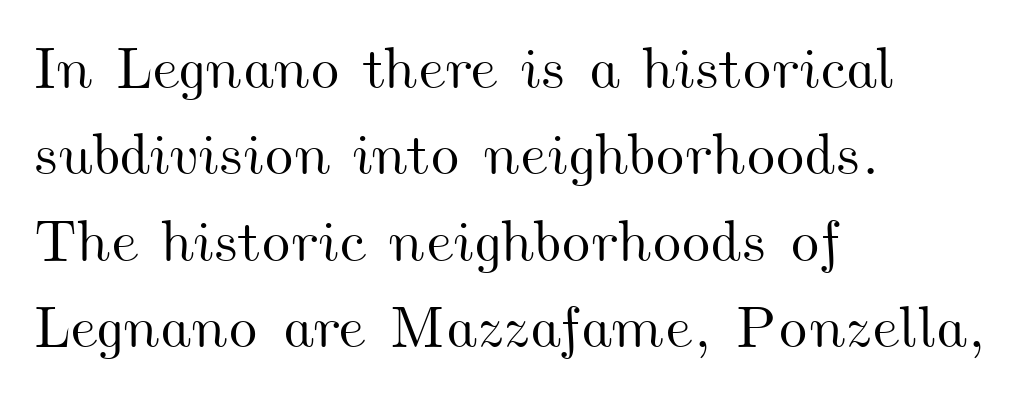
The image shows 58 px wide type; set left-aligned, normal line spacing (1.49x), normal letter spacing, not underlined; medium stroke contrast and a small x-height.
